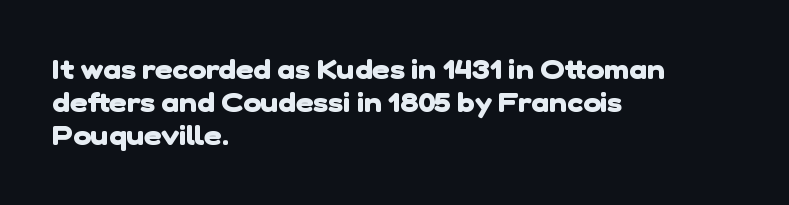
Which margin do the lines hug? The left one — the right edge is uneven. You could call the tracking neutral — neither tight nor loose. The strip under each line holds only bare page. Does the weight exceed regular? Yes, all the way to bold.
